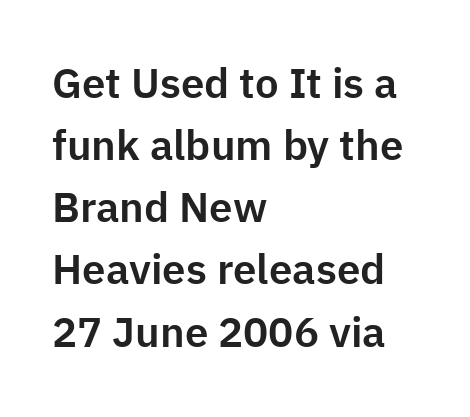
{"serif": "no", "italic": "no", "width": "normal", "stroke_contrast": "low", "x_height": "medium", "monospaced": "no", "underline": "no", "align": "left", "line_spacing": "normal", "line_spacing_ratio": 1.48, "letter_spacing": "normal", "letter_spacing_em": 0.0, "glyph_px": 42}
